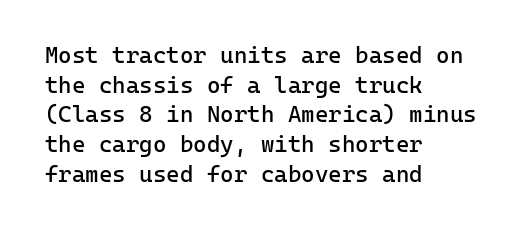
Q: Is the text bold? A: No.
Q: Is the text italic (slanted)? A: No, it is upright.
Q: Is the text underlined? A: No.
Q: How is the paragraph aligned? A: Left-aligned.
Q: Is the spacing between letters normal or unusually wide? A: Normal.
Q: Is the spacing between lines tight, normal or loose? A: Normal.
